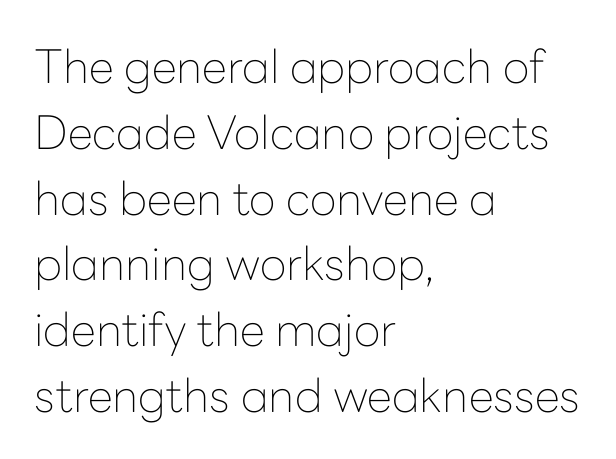
Q: Is the text bold? A: No.
Q: Is the text italic (slanted)? A: No, it is upright.
Q: Is the typeface a serif or a sans-serif typeface? A: Sans-serif.
Q: Is the text underlined? A: No.
Q: How is the paragraph aligned? A: Left-aligned.
Q: Is the spacing between letters normal or unusually wide? A: Normal.
Q: Is the spacing between lines tight, normal or loose? A: Normal.
Q: Width (condensed, normal, or wide)? A: Normal.
Q: Stroke contrast? A: Low.
Q: x-height? A: Medium.
Q: Monospaced? A: No.
